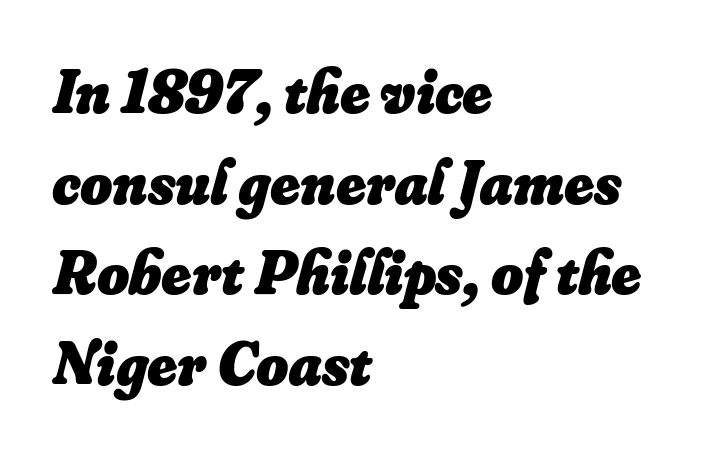
{"italic": "yes", "lean": "right", "slant_degrees": 16, "bold": "yes", "weight": "heavy", "width": "normal", "stroke_contrast": "low", "x_height": "small", "monospaced": "no", "underline": "no", "align": "left", "line_spacing": "normal", "line_spacing_ratio": 1.46, "letter_spacing": "normal", "letter_spacing_em": 0.0, "glyph_px": 62}
